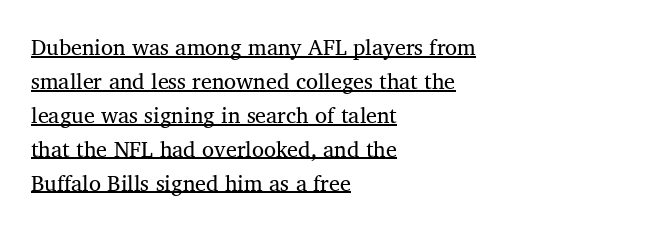
{"italic": "no", "bold": "no", "underline": "yes", "align": "left", "line_spacing": "normal", "line_spacing_ratio": 1.54, "letter_spacing": "normal", "letter_spacing_em": 0.0, "glyph_px": 22}
